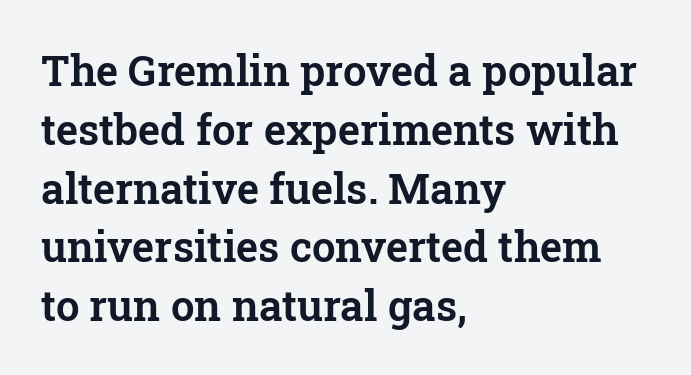
The image shows 42 px serif type, upright; set left-aligned, normal line spacing (1.4x), normal letter spacing, not underlined; low stroke contrast and a medium x-height.
